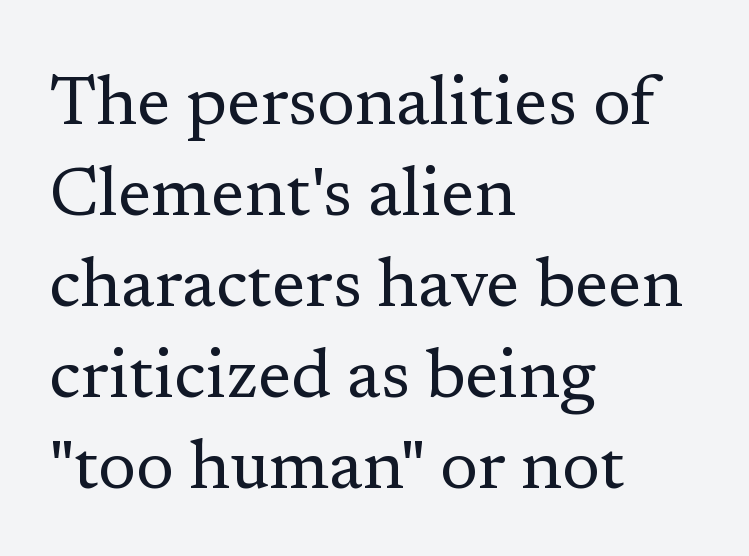
These lines are composed in type with serifs. Rendered with straight, roman letterforms. Is the letter spacing exaggerated? No — it looks like the ordinary default. Stems here are at most as thick as an everyday book face. Note the varied advance widths — an 'i' is clearly narrower than an 'm'. Nobody drew a line under any word here.
